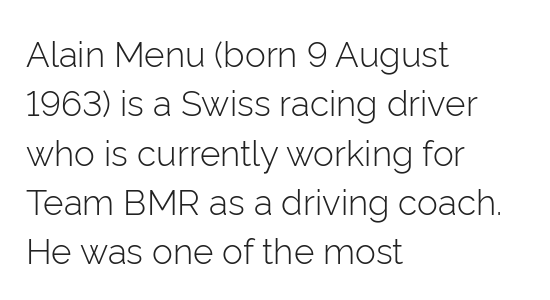
The image shows 35 px light sans-serif type, upright; set left-aligned, normal line spacing (1.41x), normal letter spacing, not underlined; low stroke contrast and a medium x-height.
